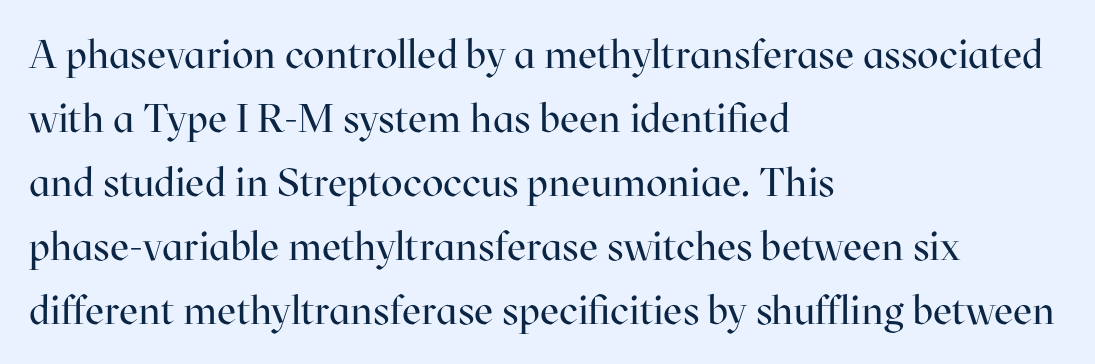
Notice how the passage keeps a crisp vertical edge on the left only. How would I describe the line gaps? Plain and ordinary. Heaviness? Minimal to ordinary, like unemphasized prose. The face used here is rendered with its standard letterfit. Ascenders rise straight up at ninety degrees. Type without underlining.
